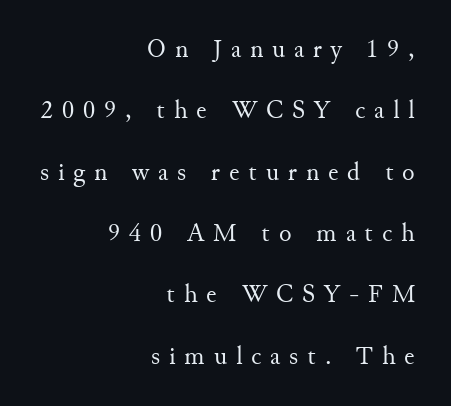
{"italic": "no", "bold": "no", "underline": "no", "align": "right", "line_spacing": "loose", "line_spacing_ratio": 2.36, "letter_spacing": "wide", "letter_spacing_em": 0.34, "glyph_px": 26}
